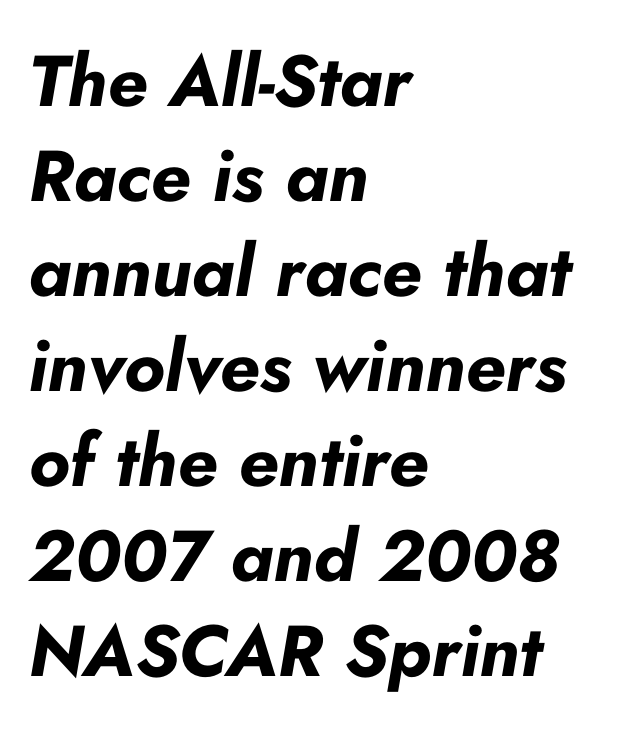
The image shows 72 px bold type, italic (leaning right); set left-aligned, normal line spacing (1.32x), normal letter spacing, not underlined; low stroke contrast and a small x-height.
